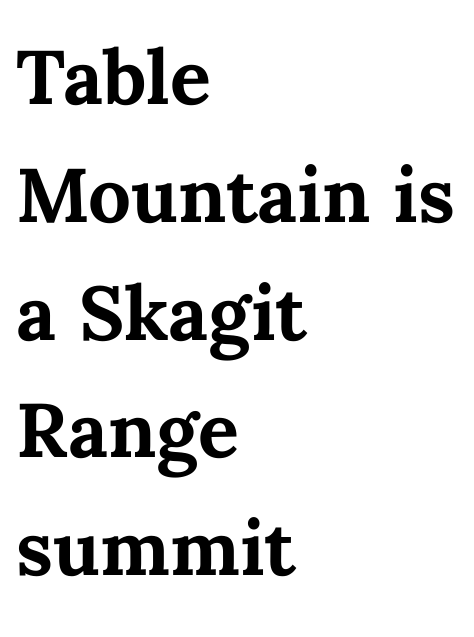
Q: Is the text bold? A: Yes.
Q: Is the text italic (slanted)? A: No, it is upright.
Q: Is the text underlined? A: No.
Q: How is the paragraph aligned? A: Left-aligned.
Q: Is the spacing between letters normal or unusually wide? A: Normal.
Q: Is the spacing between lines tight, normal or loose? A: Normal.
Q: Width (condensed, normal, or wide)? A: Normal.
Q: Stroke contrast? A: Medium.
Q: x-height? A: Medium.
Q: Monospaced? A: No.
